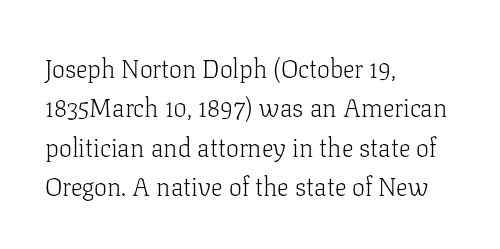
{"italic": "no", "bold": "no", "underline": "no", "align": "left", "line_spacing": "normal", "line_spacing_ratio": 1.51, "letter_spacing": "normal", "letter_spacing_em": 0.0, "glyph_px": 26}
